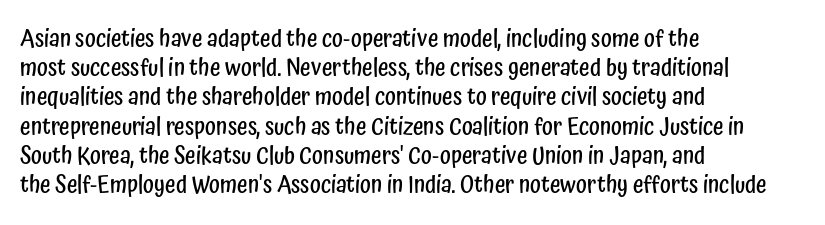
Q: Is the text bold? A: Semi-bold.
Q: Is the text italic (slanted)? A: No, it is upright.
Q: Is the text underlined? A: No.
Q: How is the paragraph aligned? A: Left-aligned.
Q: Is the spacing between letters normal or unusually wide? A: Normal.
Q: Is the spacing between lines tight, normal or loose? A: Normal.
